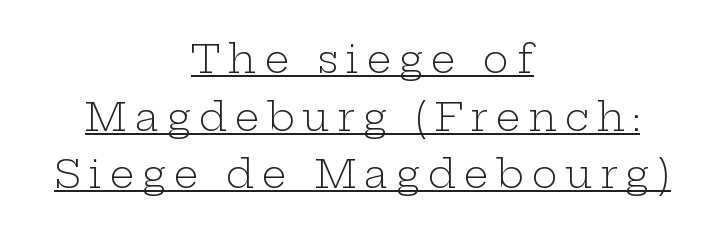
Q: Is the text bold? A: No.
Q: Is the text italic (slanted)? A: No, it is upright.
Q: Is the typeface a serif or a sans-serif typeface? A: Serif.
Q: Is the text underlined? A: Yes.
Q: How is the paragraph aligned? A: Centered.
Q: Is the spacing between letters normal or unusually wide? A: Unusually wide.
Q: Is the spacing between lines tight, normal or loose? A: Normal.
Q: Width (condensed, normal, or wide)? A: Wide.
Q: Stroke contrast? A: Low.
Q: x-height? A: Medium.
Q: Monospaced? A: No.
